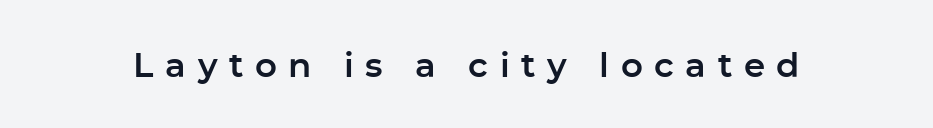
Q: Is the text italic (slanted)? A: No, it is upright.
Q: Is the typeface a serif or a sans-serif typeface? A: Sans-serif.
Q: Is the text underlined? A: No.
Q: Is the spacing between letters normal or unusually wide? A: Unusually wide.
Q: Width (condensed, normal, or wide)? A: Normal.
Q: Stroke contrast? A: Low.
Q: x-height? A: Medium.
Q: Monospaced? A: No.
